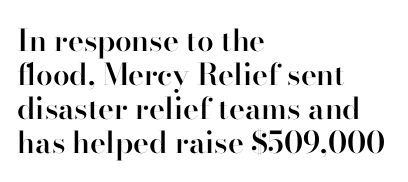
The image shows 30 px semibold serif type, upright; set left-aligned, tight line spacing (1.13x), normal letter spacing, not underlined; high stroke contrast and a small x-height.
